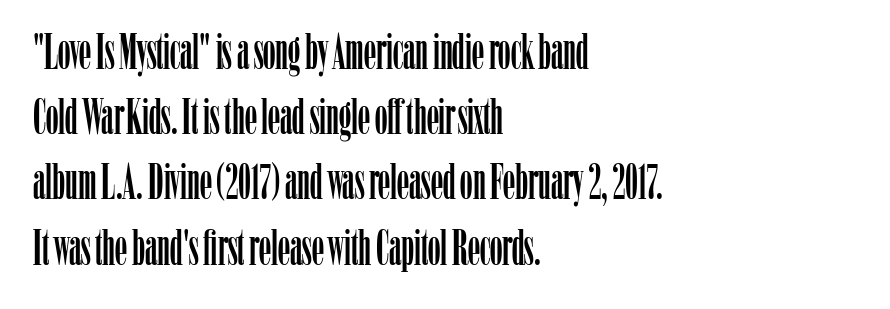
{"serif": "yes", "italic": "no", "width": "condensed", "stroke_contrast": "low", "x_height": "medium", "monospaced": "no", "underline": "no", "align": "left", "line_spacing": "normal", "line_spacing_ratio": 1.33, "letter_spacing": "normal", "letter_spacing_em": 0.0, "glyph_px": 49}
